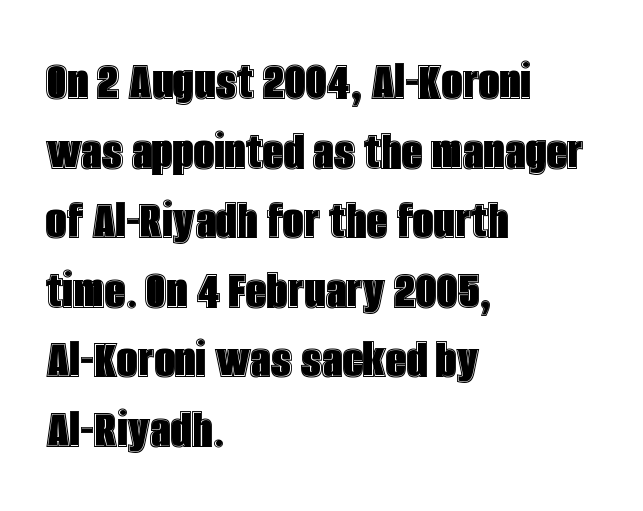
Character widths vary here, with narrow letters taking less room than wide ones. The passage shown is not underscored anywhere. Which margin do the lines hug? The left one — the right edge is uneven. Spacing between characters is what you'd get straight out of the box. In terms of posture, this sample is upright.
